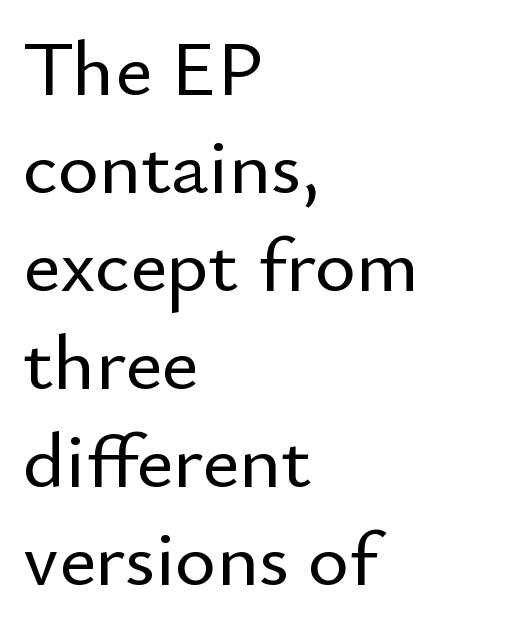
{"serif": "no", "italic": "no", "width": "normal", "stroke_contrast": "low", "x_height": "small", "monospaced": "no", "underline": "no", "align": "left", "line_spacing_ratio": 1.24, "letter_spacing": "normal", "letter_spacing_em": 0.0, "glyph_px": 79}
